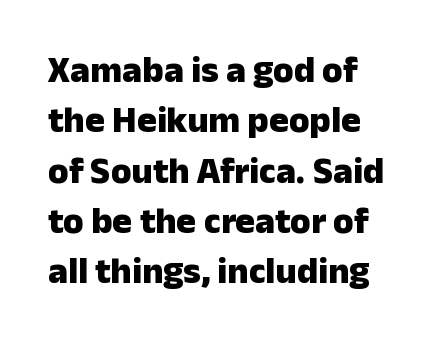
{"serif": "no", "italic": "no", "bold": "yes", "weight": "heavy", "width": "normal", "stroke_contrast": "low", "x_height": "medium", "monospaced": "no", "underline": "no", "align": "left", "line_spacing": "normal", "line_spacing_ratio": 1.36, "letter_spacing": "normal", "letter_spacing_em": 0.0, "glyph_px": 37}
